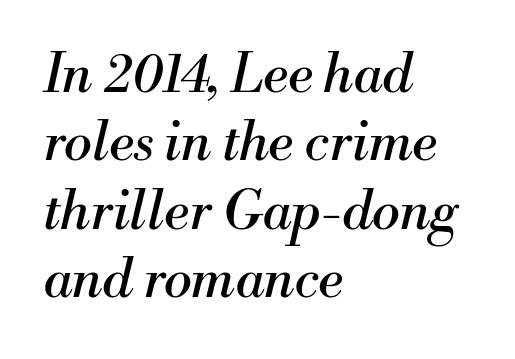
Decoration check: the copy has no underline. Unbolded letterforms with no extra heft. Vertically, the passage feels balanced, rows spaced as you'd expect. Small tapered or slab feet sit at the stroke ends, so this counts as serif. Each word holds together tightly as a unit, with standard inter-letter gaps. Character widths vary here, with narrow letters taking less room than wide ones.
